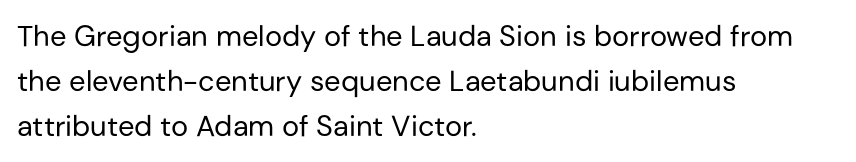
The image shows 29 px regular-weight sans-serif type, upright; set left-aligned, normal line spacing (1.55x), normal letter spacing, not underlined; low stroke contrast and a medium x-height.
